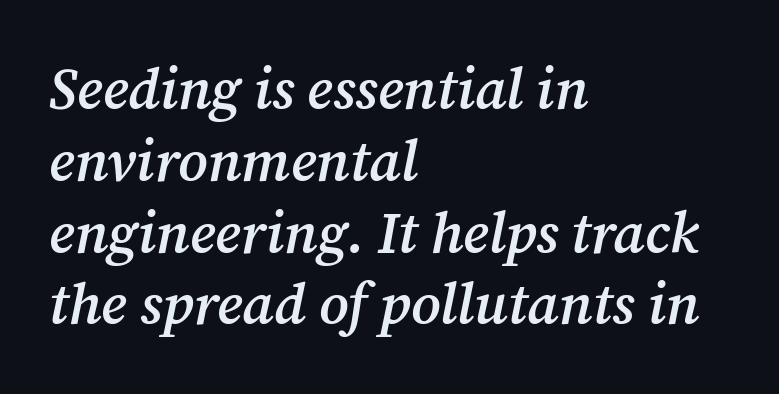
Each letter keeps its own natural width here, so spacing adapts to shape. The space beneath each line is pristine and unruled. A semibold gives these letters moderate extra thickness, short of bold. Normally led — the rows are evenly, conventionally spaced.
